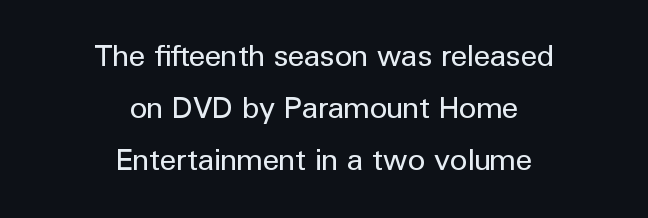
Q: Is the text bold? A: No.
Q: Is the text italic (slanted)? A: No, it is upright.
Q: Is the typeface a serif or a sans-serif typeface? A: Sans-serif.
Q: Is the text underlined? A: No.
Q: How is the paragraph aligned? A: Centered.
Q: Is the spacing between letters normal or unusually wide? A: Normal.
Q: Width (condensed, normal, or wide)? A: Normal.
Q: Stroke contrast? A: Low.
Q: x-height? A: Medium.
Q: Monospaced? A: No.
